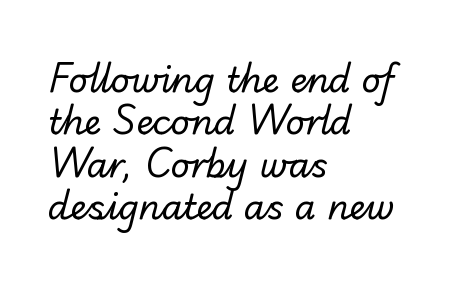
Rows of type keep a routine distance in the vertical direction. Grotesque or geometric, the face here clearly has no serifs. Proportional: the letters do not fall into vertical columns. No chunkiness to these letters — they're not bold. Descenders are the only things crossing below the line. Teacher's note: observe the even left margin — that is flush-left alignment.
